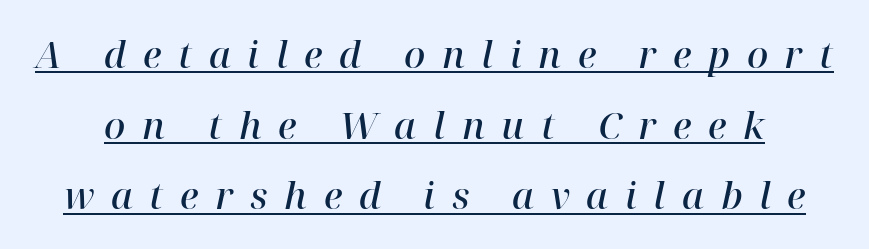
Q: Is the text bold? A: Semi-bold.
Q: Is the text italic (slanted)? A: Yes, it leans right by about 12 degrees.
Q: Is the typeface a serif or a sans-serif typeface? A: Serif.
Q: Is the text underlined? A: Yes.
Q: Is the spacing between letters normal or unusually wide? A: Unusually wide.
Q: Is the spacing between lines tight, normal or loose? A: Loose.
Q: Width (condensed, normal, or wide)? A: Normal.
Q: Stroke contrast? A: High.
Q: x-height? A: Medium.
Q: Monospaced? A: No.
